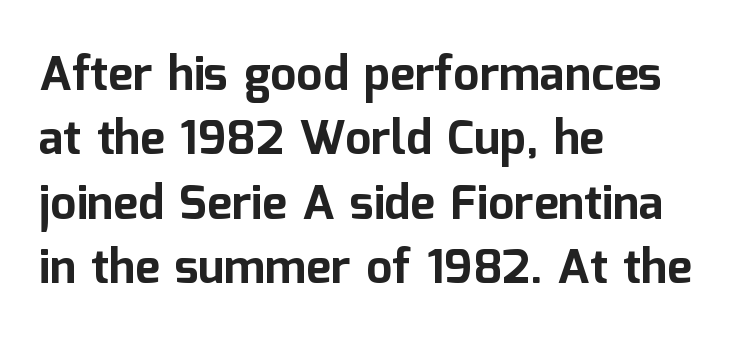
Q: Is the text bold? A: Yes.
Q: Is the text italic (slanted)? A: No, it is upright.
Q: Is the typeface a serif or a sans-serif typeface? A: Sans-serif.
Q: Is the text underlined? A: No.
Q: How is the paragraph aligned? A: Left-aligned.
Q: Is the spacing between letters normal or unusually wide? A: Normal.
Q: Is the spacing between lines tight, normal or loose? A: Normal.
Q: Width (condensed, normal, or wide)? A: Normal.
Q: Stroke contrast? A: Low.
Q: x-height? A: Medium.
Q: Monospaced? A: No.
